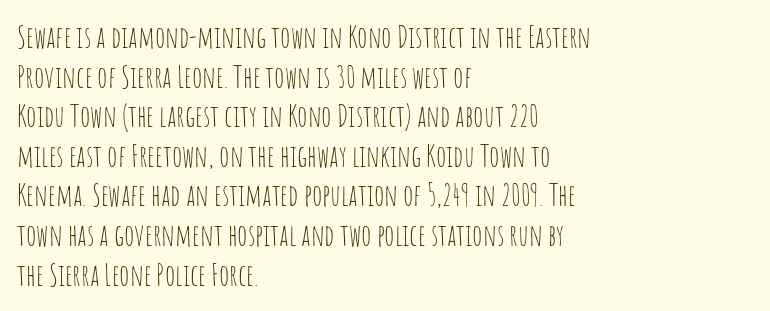
{"serif": "no", "italic": "no", "bold": "no", "weight": "thin", "width": "condensed", "stroke_contrast": "low", "x_height": "large", "monospaced": "no", "underline": "no", "align": "left", "line_spacing": "normal", "line_spacing_ratio": 1.32, "letter_spacing": "normal", "letter_spacing_em": 0.0, "glyph_px": 30}
